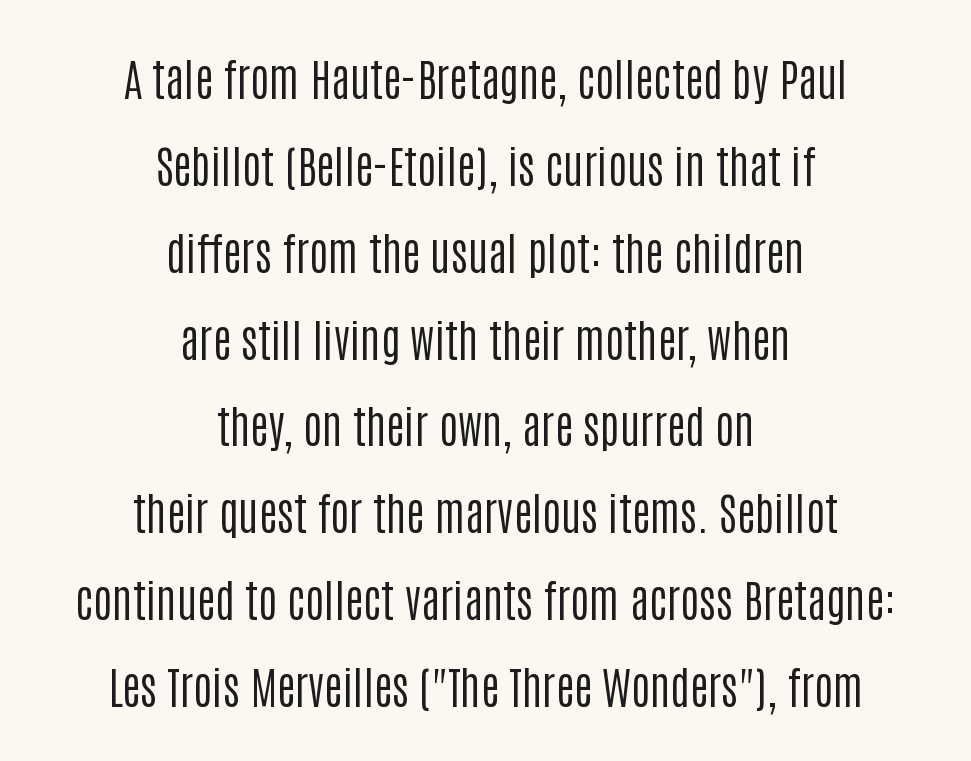
Q: Is the text bold? A: No.
Q: Is the text italic (slanted)? A: No, it is upright.
Q: Is the typeface a serif or a sans-serif typeface? A: Sans-serif.
Q: Is the text underlined? A: No.
Q: How is the paragraph aligned? A: Centered.
Q: Is the spacing between letters normal or unusually wide? A: Normal.
Q: Is the spacing between lines tight, normal or loose? A: Loose.
Q: Width (condensed, normal, or wide)? A: Condensed.
Q: Stroke contrast? A: Low.
Q: x-height? A: Large.
Q: Monospaced? A: No.
